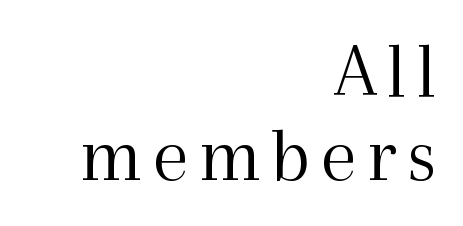
Q: Is the text bold? A: No.
Q: Is the text italic (slanted)? A: No, it is upright.
Q: Is the typeface a serif or a sans-serif typeface? A: Serif.
Q: Is the text underlined? A: No.
Q: How is the paragraph aligned? A: Right-aligned.
Q: Is the spacing between lines tight, normal or loose? A: Tight.
Q: Width (condensed, normal, or wide)? A: Normal.
Q: x-height? A: Medium.
Q: Monospaced? A: No.
